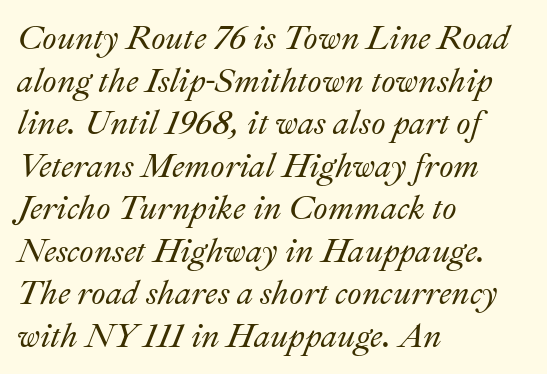
The passage shown has conventional tracking throughout. This block has exactly the height ordinary leading produces. Would a proofreader flag this as italicized? Yes. The paragraph has a hard left edge and a soft right edge. Descenders are the only things crossing below the line.
